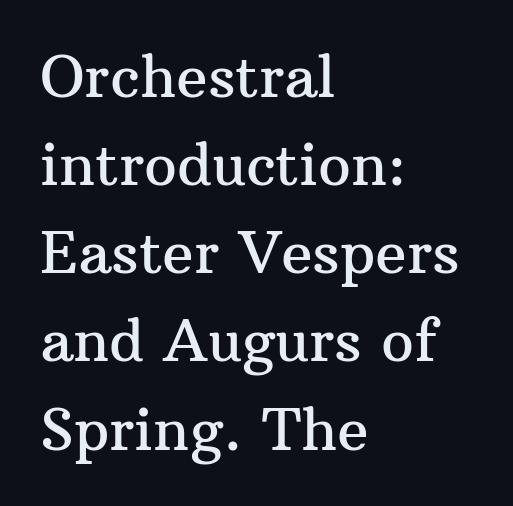
Q: Is the text italic (slanted)? A: No, it is upright.
Q: Is the typeface a serif or a sans-serif typeface? A: Serif.
Q: Is the text underlined? A: No.
Q: How is the paragraph aligned? A: Left-aligned.
Q: Is the spacing between letters normal or unusually wide? A: Normal.
Q: Is the spacing between lines tight, normal or loose? A: Normal.
Q: Width (condensed, normal, or wide)? A: Normal.
Q: Stroke contrast? A: Medium.
Q: x-height? A: Medium.
Q: Monospaced? A: No.
